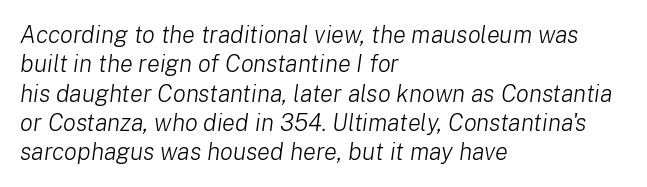
Caption: standard tracking, unaltered. Only glyphs here, with clear space below each row. Visually the block forms a straight wall on the left and a jagged coastline on the right. Notice how the stems are inclined rather than vertical — that's the hallmark of italics.
